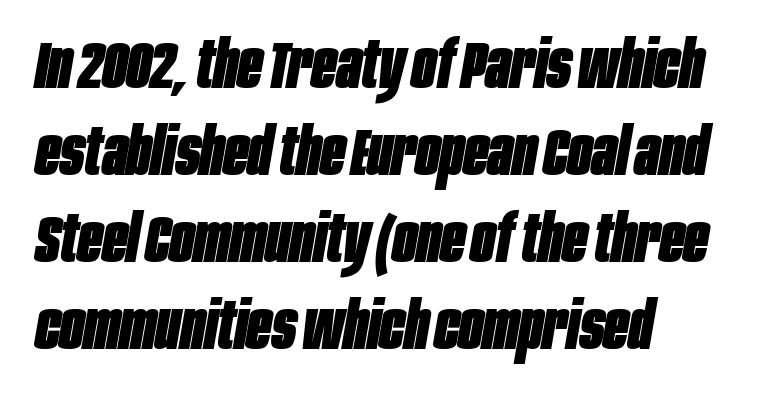
{"italic": "yes", "lean": "right", "slant_degrees": 10, "bold": "yes", "weight": "heavy", "width": "condensed", "stroke_contrast": "low", "x_height": "large", "monospaced": "no", "underline": "no", "align": "left", "line_spacing": "normal", "line_spacing_ratio": 1.34, "letter_spacing": "normal", "letter_spacing_em": 0.0, "glyph_px": 65}
